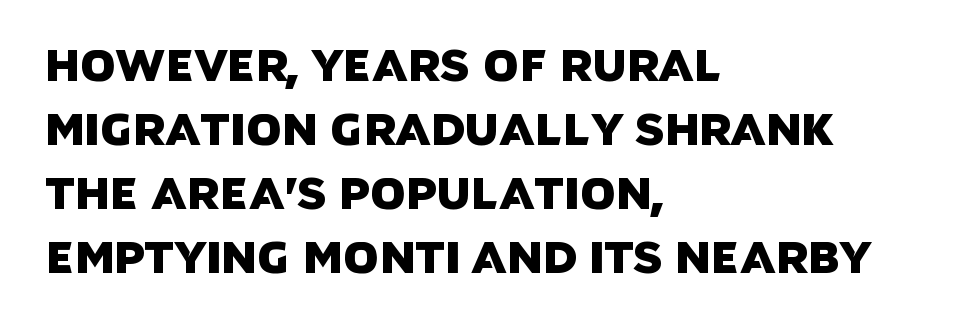
{"serif": "no", "width": "normal", "stroke_contrast": "low", "x_height": "large", "monospaced": "no", "underline": "no", "align": "left", "line_spacing": "normal", "line_spacing_ratio": 1.42, "letter_spacing": "normal", "letter_spacing_em": 0.0, "glyph_px": 45}
